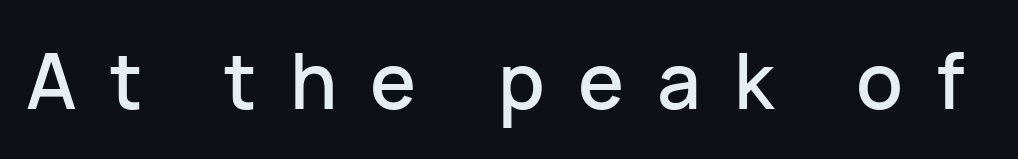
{"serif": "no", "italic": "no", "width": "normal", "stroke_contrast": "low", "x_height": "medium", "monospaced": "no", "underline": "no", "letter_spacing": "wide", "letter_spacing_em": 0.43, "glyph_px": 77}
